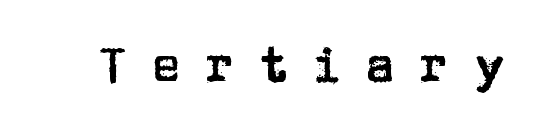
How are the letters spaced? Widely, with obvious added tracking. Descenders hang freely into open space. A roman cut, with each character standing at attention. Note the varied advance widths — an 'i' is clearly narrower than an 'm'.
